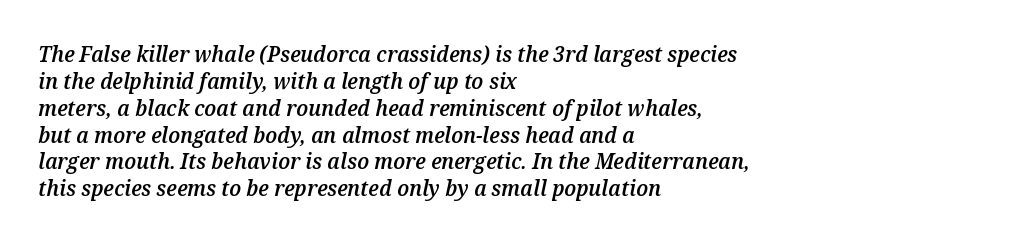
Q: Is the text bold? A: Semi-bold.
Q: Is the text italic (slanted)? A: Yes, it leans right by about 12 degrees.
Q: Is the text underlined? A: No.
Q: How is the paragraph aligned? A: Left-aligned.
Q: Is the spacing between letters normal or unusually wide? A: Normal.
